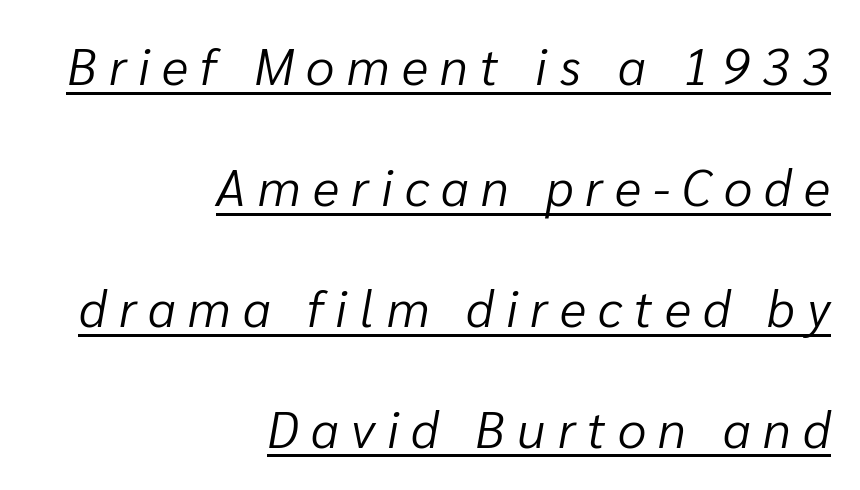
{"italic": "yes", "lean": "right", "slant_degrees": 10, "bold": "no", "weight": "light", "width": "normal", "stroke_contrast": "low", "x_height": "medium", "monospaced": "no", "underline": "yes", "align": "right", "line_spacing": "loose", "line_spacing_ratio": 2.37, "letter_spacing": "wide", "letter_spacing_em": 0.24, "glyph_px": 51}
